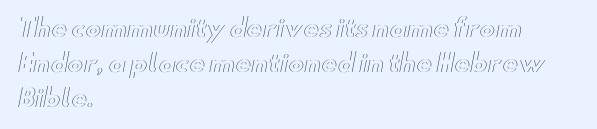
The image shows 24 px text type; set left-aligned, normal line spacing (1.45x), normal letter spacing, not underlined.
